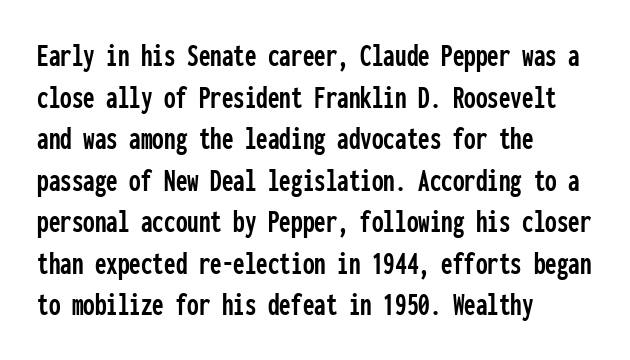
Line spacing here is normal. If you drew a line through each stem, it would be perfectly vertical. These lines are set flush left with a ragged right edge. The space directly below the letters is spotless. Here the designer chose a console-style face with uniform glyph widths.
